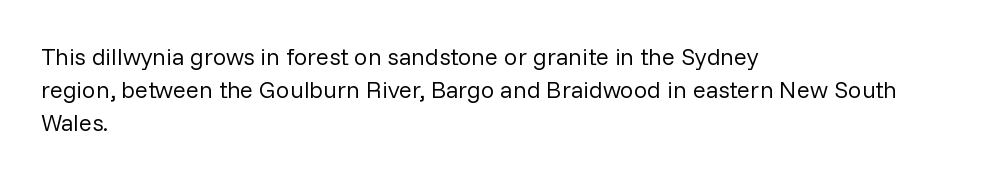
These lines stack with their left ends in a neat column. Letters rest on an invisible, unmarked baseline. The lines sit at an ordinary, default distance from one another. The type sits square on the baseline with zero lean. No letter is thick-stroked: the sample isn't bold. Default kerning and tracking; the words read as compact shapes.
